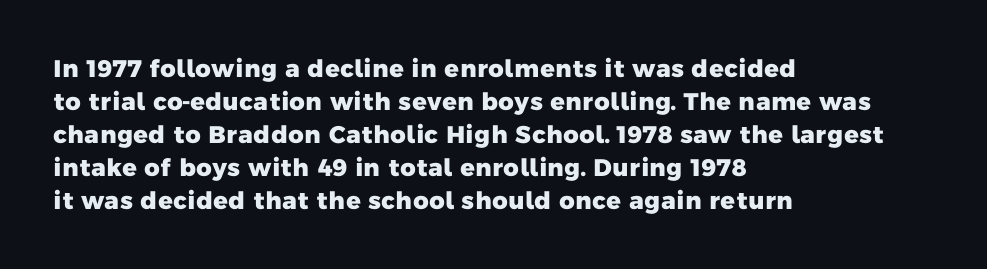
The image shows 24 px bold type; set left-aligned, normal line spacing (1.37x), normal letter spacing, not underlined.
